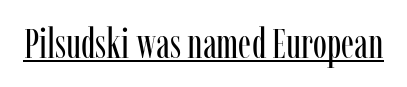
Q: Is the text bold? A: No.
Q: Is the text italic (slanted)? A: No, it is upright.
Q: Is the typeface a serif or a sans-serif typeface? A: Serif.
Q: Is the text underlined? A: Yes.
Q: Is the spacing between letters normal or unusually wide? A: Normal.
Q: Width (condensed, normal, or wide)? A: Condensed.
Q: Stroke contrast? A: Low.
Q: x-height? A: Medium.
Q: Monospaced? A: No.
